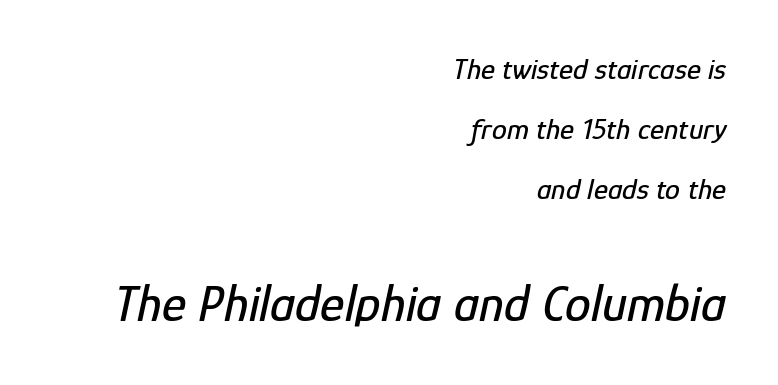
The image shows 52 px condensed type, italic (leaning right); set right-aligned, loose line spacing (2.0x), normal letter spacing, not underlined; the second (bottom) block is 1.73x larger; low stroke contrast and a medium x-height.
